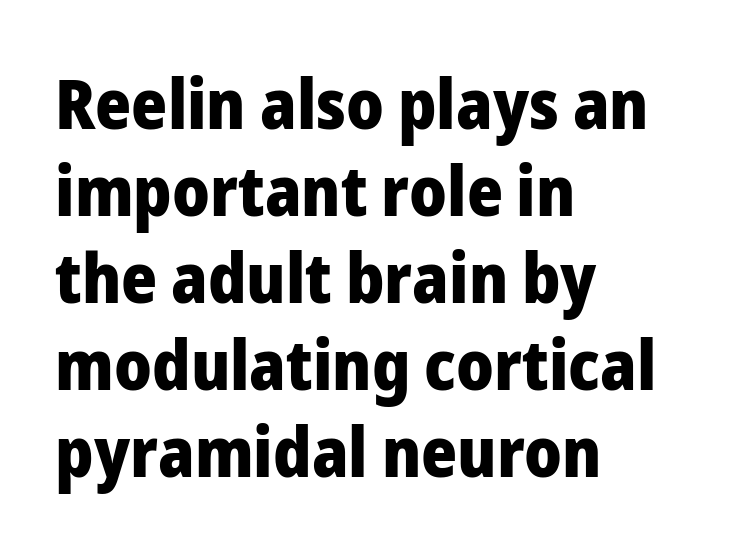
{"serif": "no", "italic": "no", "bold": "yes", "weight": "heavy", "width": "normal", "stroke_contrast": "low", "x_height": "medium", "monospaced": "no", "underline": "no", "align": "left", "line_spacing": "normal", "line_spacing_ratio": 1.26, "letter_spacing": "normal", "letter_spacing_em": 0.0, "glyph_px": 69}
